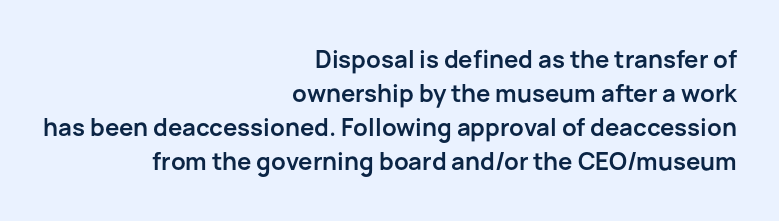
The image shows 24 px bold type, upright; set right-aligned, normal line spacing (1.42x), normal letter spacing, not underlined.
